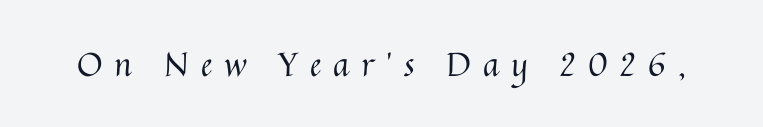
{"bold": "no", "weight": "regular", "width": "normal", "stroke_contrast": "medium", "x_height": "medium", "monospaced": "no", "underline": "no", "letter_spacing": "wide", "letter_spacing_em": 0.36, "glyph_px": 33}
